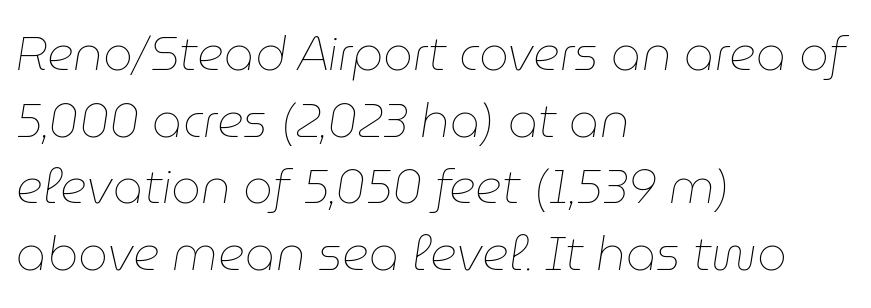
The image shows 47 px thin type, italic (leaning right); set left-aligned, normal line spacing (1.42x), normal letter spacing, not underlined; low stroke contrast and a medium x-height.
